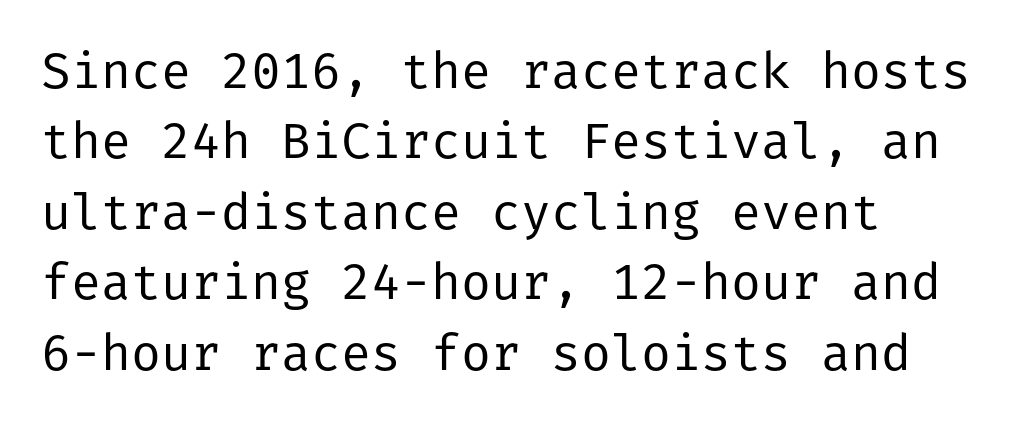
{"serif": "no", "italic": "no", "bold": "no", "weight": "regular", "width": "normal", "stroke_contrast": "low", "x_height": "medium", "underline": "no", "line_spacing": "normal", "line_spacing_ratio": 1.41, "letter_spacing": "normal", "letter_spacing_em": 0.0, "glyph_px": 50}
